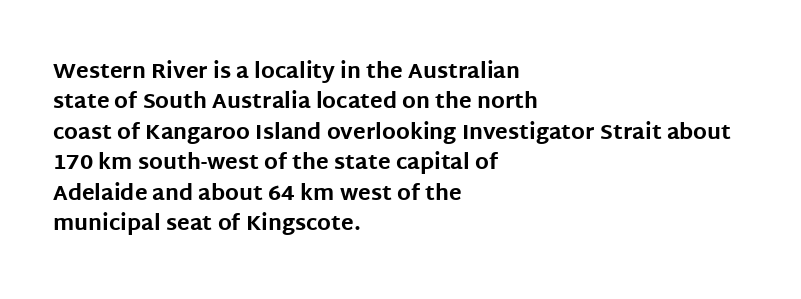
The image shows 21 px bold type, upright; set left-aligned, normal line spacing (1.45x), normal letter spacing, not underlined.
